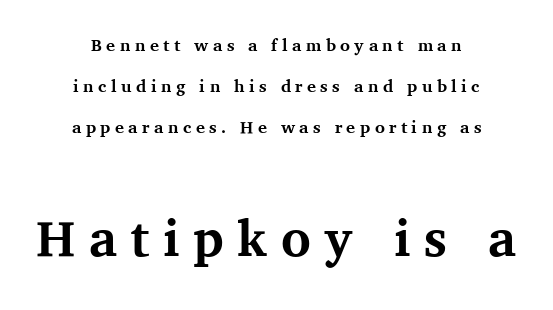
Q: Is the text bold? A: Yes.
Q: Is the text italic (slanted)? A: No, it is upright.
Q: Is the typeface a serif or a sans-serif typeface? A: Serif.
Q: Is the text underlined? A: No.
Q: How is the paragraph aligned? A: Centered.
Q: Is the spacing between letters normal or unusually wide? A: Unusually wide.
Q: Is the spacing between lines tight, normal or loose? A: Loose.
Q: Which block of text is set in a larger size, the first (top) or the second (bottom)? A: The second (bottom) one.
Q: Width (condensed, normal, or wide)? A: Normal.
Q: Stroke contrast? A: Medium.
Q: x-height? A: Medium.
Q: Monospaced? A: No.
